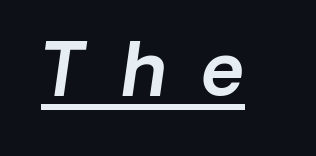
{"serif": "no", "width": "normal", "x_height": "medium", "monospaced": "no", "underline": "yes", "letter_spacing": "wide", "letter_spacing_em": 0.5, "glyph_px": 73}
